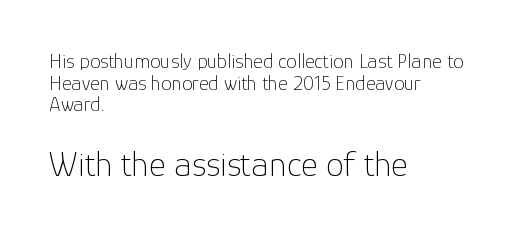
{"serif": "no", "italic": "no", "bold": "no", "weight": "thin", "width": "normal", "stroke_contrast": "low", "x_height": "medium", "monospaced": "no", "underline": "no", "align": "left", "line_spacing": "tight", "line_spacing_ratio": 1.03, "letter_spacing": "normal", "letter_spacing_em": 0.0, "larger_block": "second", "size_ratio": 1.71, "glyph_px": 36}
